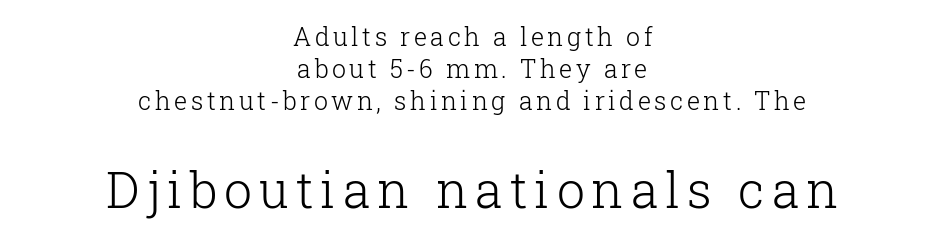
The image shows 50 px light serif type, upright; set centered, normal line spacing (1.28x), not underlined; the second (bottom) block is 2.0x larger; low stroke contrast and a medium x-height.
